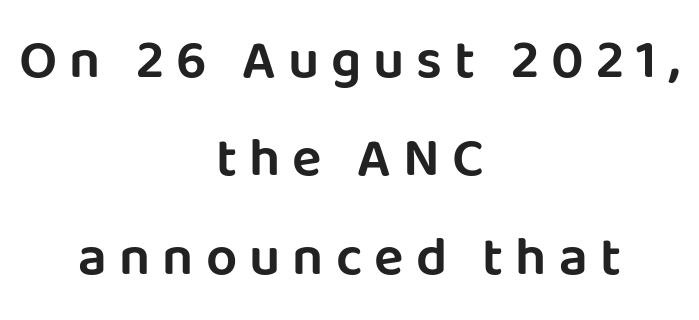
The image shows 55 px sans-serif type, upright; set centered, line spacing 1.79x, unusually wide letter spacing (+0.22 em), not underlined; low stroke contrast and a large x-height.
